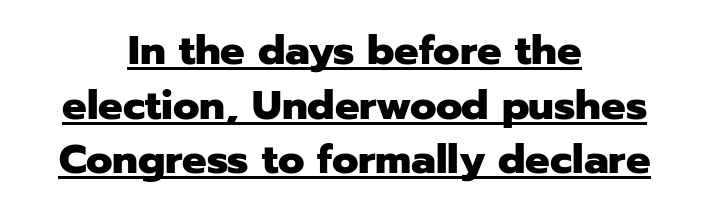
Is this a fixed-width face? No — the glyphs have proportional, varying widths. Ascenders rise straight up at ninety degrees. Notice how a bar underscores the lettering throughout. The gaps between neighbouring characters are ordinary and unremarkable. The rows are spaced the way most documents space them. Each letter's strokes conclude bluntly, with no projecting serifs.
